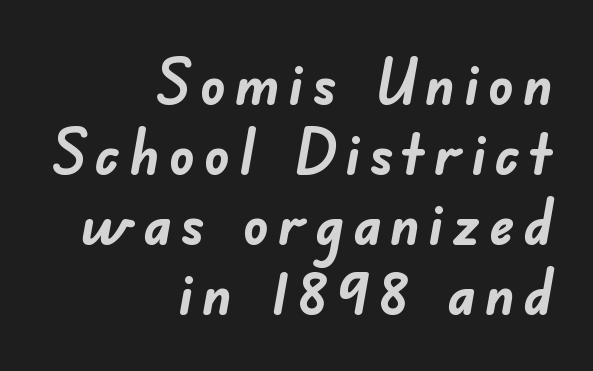
{"serif": "no", "bold": "yes", "weight": "semibold", "width": "normal", "stroke_contrast": "low", "x_height": "small", "monospaced": "no", "underline": "no", "align": "right", "line_spacing": "tight", "line_spacing_ratio": 1.11, "glyph_px": 63}
